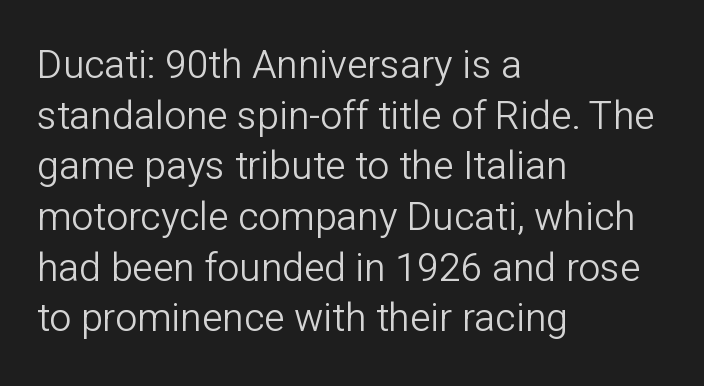
This rendering employs a face without finishing strokes, i.e., a sans-serif. Summary of weight: not heavy and not bold. Has an underline been added? It has not. Italic? Not at all — the glyphs are vertical. Alignment: flush left. You could not count columns in this text — the font is proportionally spaced.
